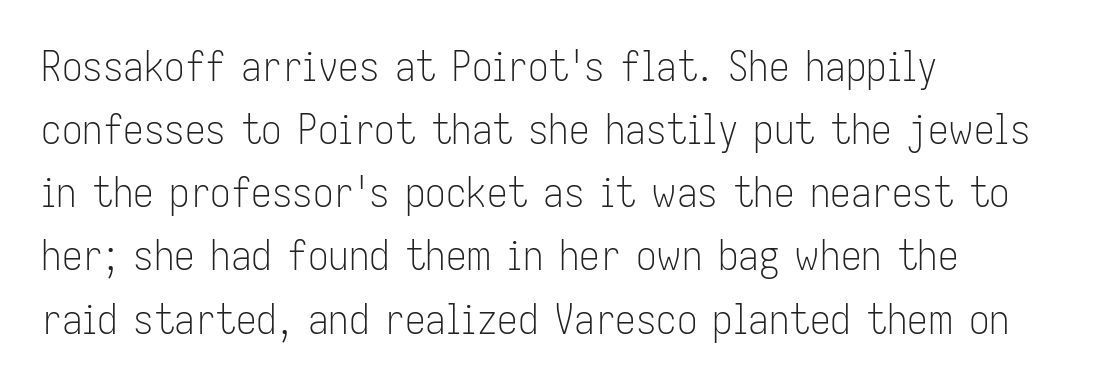
{"serif": "no", "italic": "no", "bold": "no", "weight": "light", "width": "condensed", "stroke_contrast": "low", "x_height": "medium", "monospaced": "no", "underline": "no", "align": "left", "line_spacing": "normal", "line_spacing_ratio": 1.54, "letter_spacing": "normal", "letter_spacing_em": 0.0, "glyph_px": 41}
